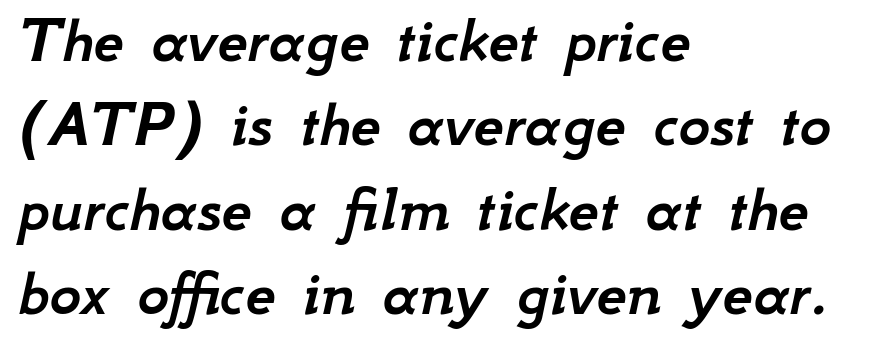
The string is rendered with underlining switched off. There is no visible air inserted between adjacent glyphs. The setting favours the left margin, as ordinary paragraphs usually do. Posture: slanted.
